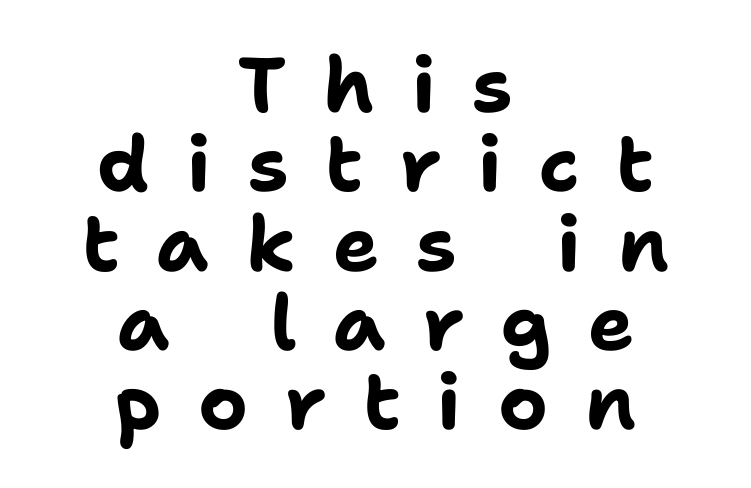
The image shows 77 px bold sans-serif type, upright; set centered, tight line spacing (1.03x), unusually wide letter spacing (+0.48 em), not underlined; low stroke contrast and a medium x-height.
